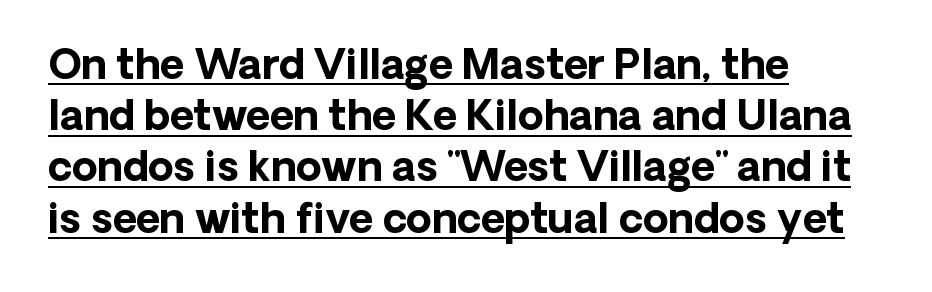
The image shows 41 px bold sans-serif type, upright; set left-aligned, normal line spacing (1.25x), normal letter spacing, underlined; low stroke contrast and a medium x-height.
